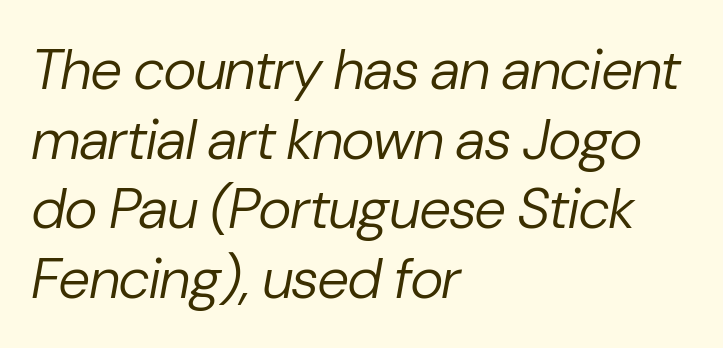
{"italic": "yes", "lean": "right", "slant_degrees": 10, "bold": "no", "weight": "regular", "width": "normal", "stroke_contrast": "low", "x_height": "medium", "monospaced": "no", "underline": "no", "align": "left", "line_spacing_ratio": 1.22, "letter_spacing": "normal", "letter_spacing_em": 0.0, "glyph_px": 57}
